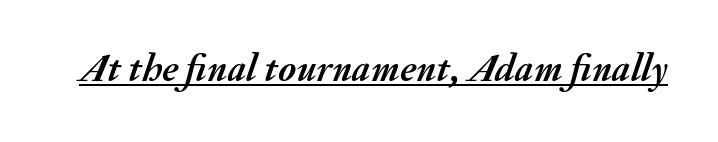
Each word holds together tightly as a unit, with standard inter-letter gaps. Underlining? Definitely there. You can tell it's italic because the verticals aren't actually vertical. Spacing verdict: proportional, widths tailored to each character. Heavy, bold letterforms.
